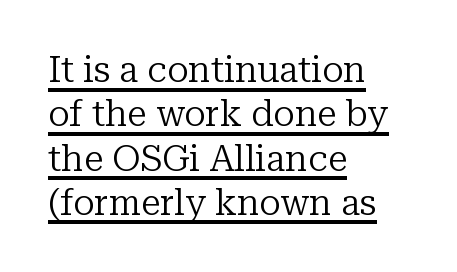
{"serif": "yes", "italic": "no", "bold": "no", "weight": "regular", "width": "normal", "stroke_contrast": "low", "x_height": "medium", "monospaced": "no", "underline": "yes", "align": "left", "line_spacing_ratio": 1.23, "letter_spacing": "normal", "letter_spacing_em": 0.0, "glyph_px": 36}
